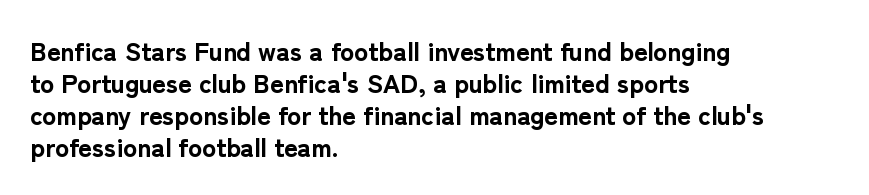
The image shows 26 px bold type, upright; set left-aligned, line spacing 1.23x, normal letter spacing, not underlined.
